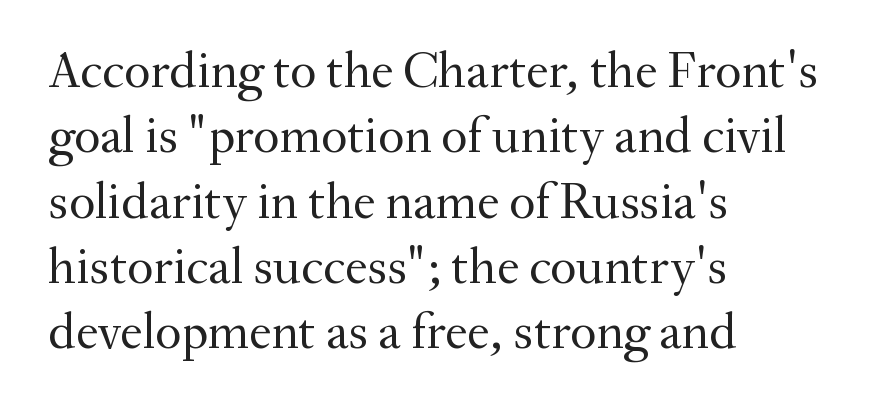
The image shows 51 px regular-weight serif type, upright; set left-aligned, normal line spacing (1.28x), normal letter spacing, not underlined; medium stroke contrast and a small x-height.
